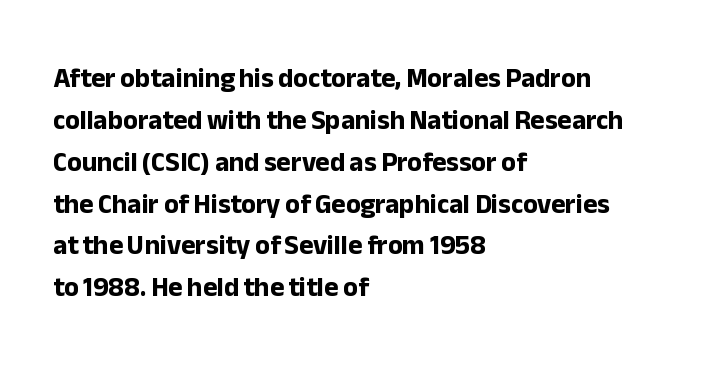
Q: Is the text bold? A: Yes.
Q: Is the text italic (slanted)? A: No, it is upright.
Q: Is the text underlined? A: No.
Q: How is the paragraph aligned? A: Left-aligned.
Q: Is the spacing between letters normal or unusually wide? A: Normal.
Q: Is the spacing between lines tight, normal or loose? A: Normal.
